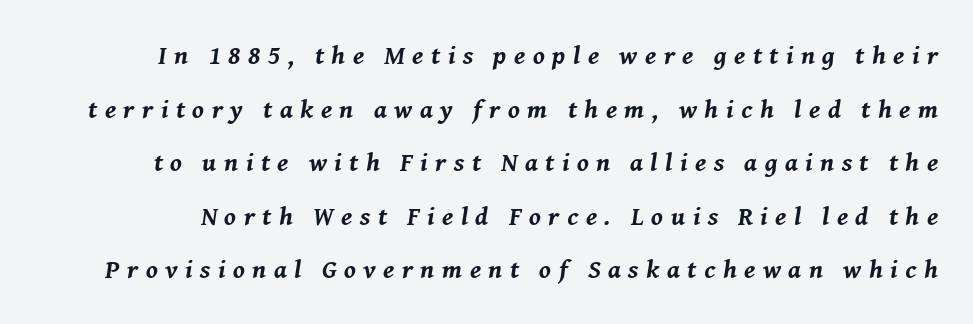
Students, observe: this is what heavily led, spacious text looks like. The face used here has a pronounced slope to its letters. Caption: bold face, heavy strokes. Words float on clear page, feet unadorned. Students, note that the glyphs here are deliberately spaced far apart.
